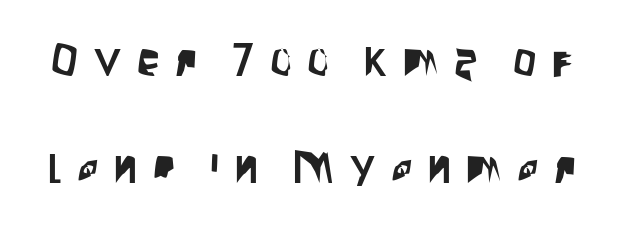
The image shows 46 px condensed sans-serif type, upright; set loose line spacing (2.33x), unusually wide letter spacing (+0.33 em), not underlined; low stroke contrast and a large x-height.
